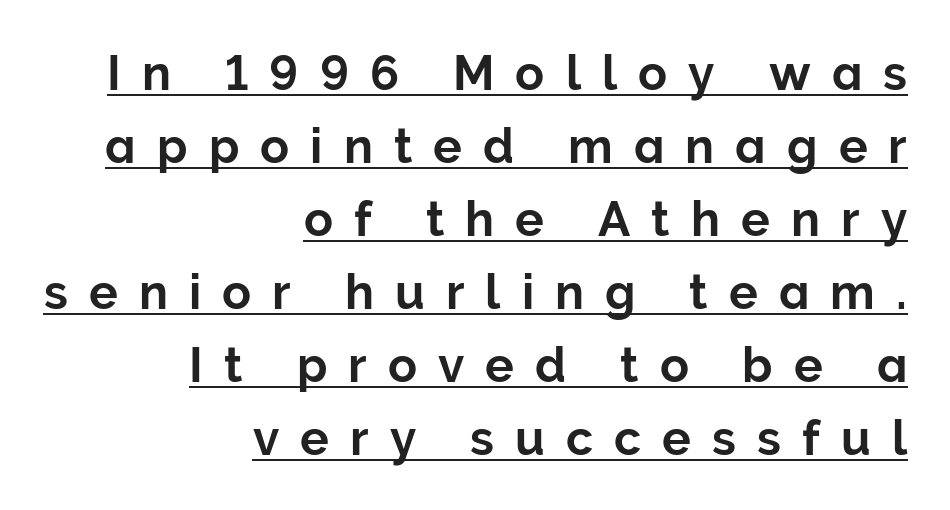
{"serif": "no", "italic": "no", "width": "normal", "stroke_contrast": "low", "x_height": "medium", "monospaced": "no", "underline": "yes", "align": "right", "line_spacing": "normal", "line_spacing_ratio": 1.52, "letter_spacing": "wide", "letter_spacing_em": 0.44, "glyph_px": 48}
